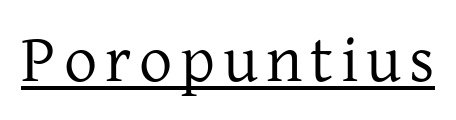
{"serif": "yes", "italic": "no", "bold": "no", "weight": "regular", "width": "normal", "stroke_contrast": "low", "x_height": "medium", "monospaced": "no", "underline": "yes", "glyph_px": 66}
